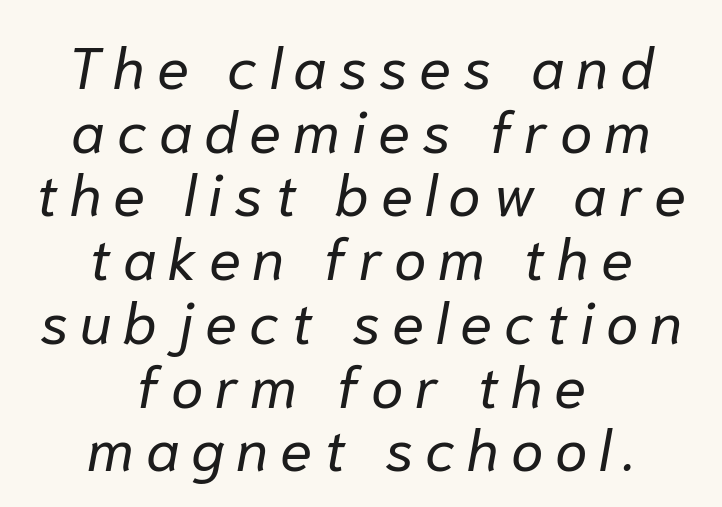
The image shows 59 px regular-weight type, italic (leaning right); set centered, tight line spacing (1.08x), unusually wide letter spacing (+0.2 em), not underlined; low stroke contrast and a medium x-height.
